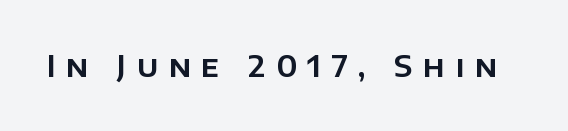
Underlining? Definitely not there. This sample has the flowing, uneven cadence of proportional lettering. The letters are spread apart with noticeably loose tracking. It's the straight-up-and-down kind of type.
